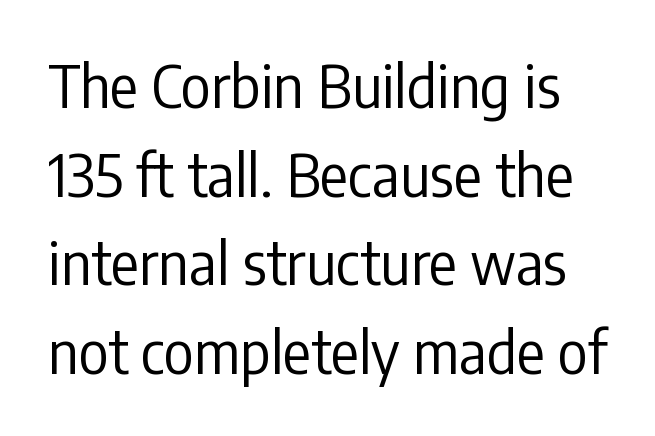
Q: Is the text bold? A: No.
Q: Is the text italic (slanted)? A: No, it is upright.
Q: Is the typeface a serif or a sans-serif typeface? A: Sans-serif.
Q: Is the text underlined? A: No.
Q: Is the spacing between letters normal or unusually wide? A: Normal.
Q: Is the spacing between lines tight, normal or loose? A: Normal.
Q: Width (condensed, normal, or wide)? A: Condensed.
Q: Stroke contrast? A: Low.
Q: x-height? A: Medium.
Q: Monospaced? A: No.
